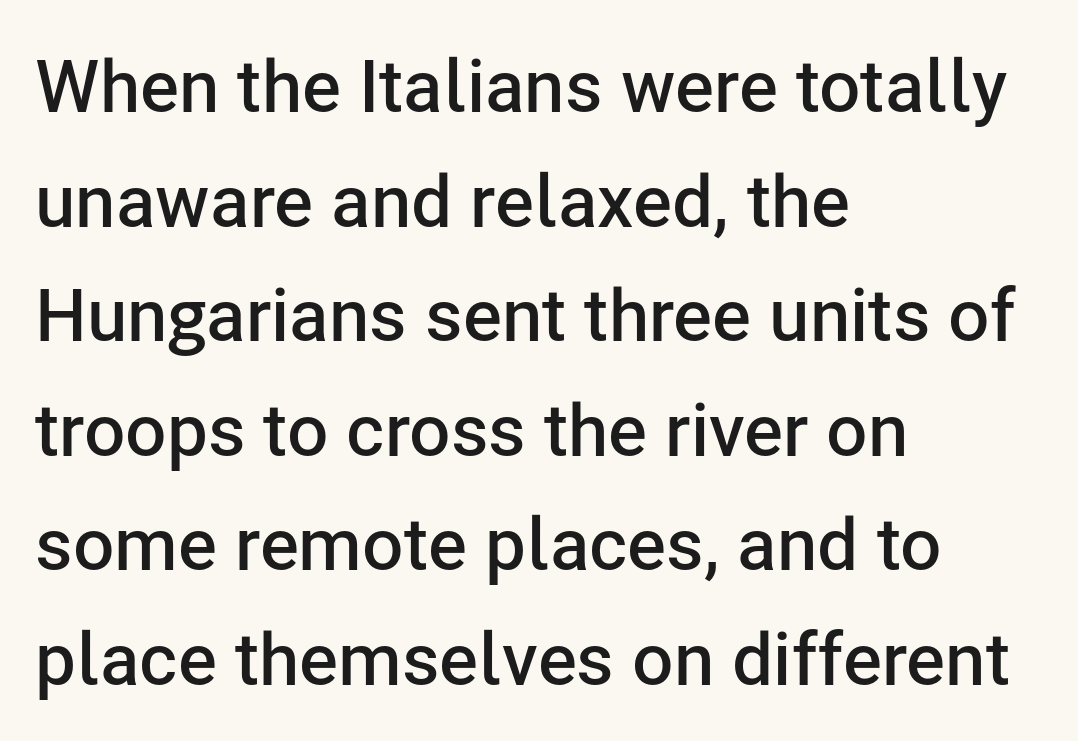
Q: Is the text bold? A: Semi-bold.
Q: Is the text italic (slanted)? A: No, it is upright.
Q: Is the typeface a serif or a sans-serif typeface? A: Sans-serif.
Q: Is the text underlined? A: No.
Q: How is the paragraph aligned? A: Left-aligned.
Q: Is the spacing between letters normal or unusually wide? A: Normal.
Q: Is the spacing between lines tight, normal or loose? A: Normal.
Q: Width (condensed, normal, or wide)? A: Normal.
Q: Stroke contrast? A: Low.
Q: x-height? A: Medium.
Q: Monospaced? A: No.
